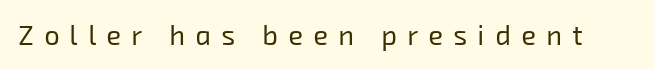
{"bold": "no", "underline": "no", "letter_spacing": "wide", "letter_spacing_em": 0.39, "glyph_px": 27}
